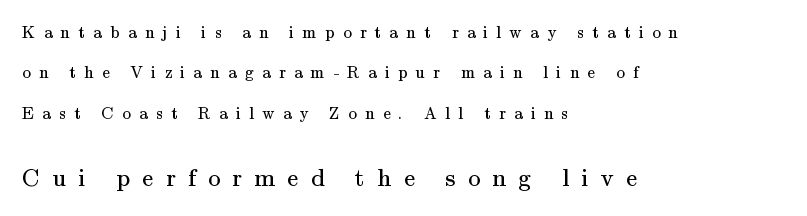
The image shows 25 px text type, upright; set left-aligned, loose line spacing (2.38x), unusually wide letter spacing (+0.49 em), not underlined; the second (bottom) block is 1.47x larger.
